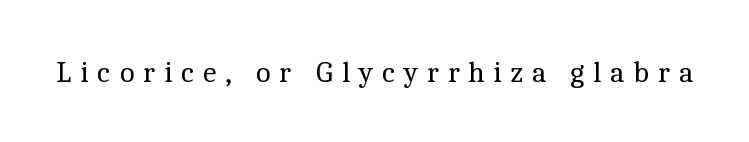
Q: Is the text bold? A: No.
Q: Is the text italic (slanted)? A: No, it is upright.
Q: Is the typeface a serif or a sans-serif typeface? A: Serif.
Q: Is the text underlined? A: No.
Q: Is the spacing between letters normal or unusually wide? A: Unusually wide.
Q: Width (condensed, normal, or wide)? A: Normal.
Q: x-height? A: Medium.
Q: Monospaced? A: No.
